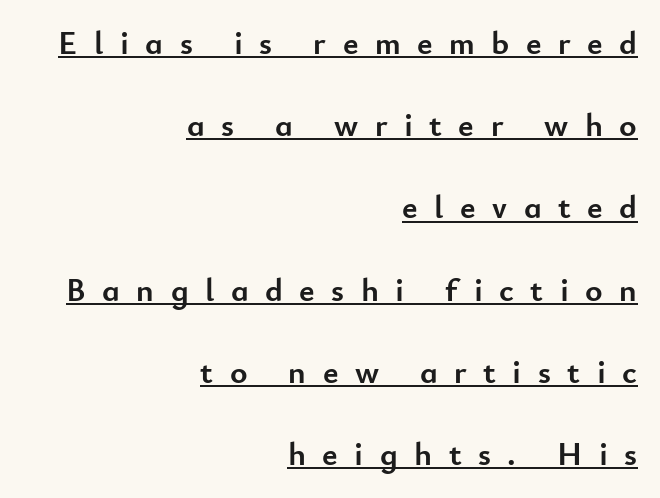
The vertical gap from one line to the next is large. Look at the stroke-to-counter ratio: heavy, a bold. Substantial extra tracking has been applied to these lines. The rendering shows plain stroke endings on the letterforms — a sans-serif design. In CSS terms this would be text-align: right. Caption: lettering with a line underneath.
